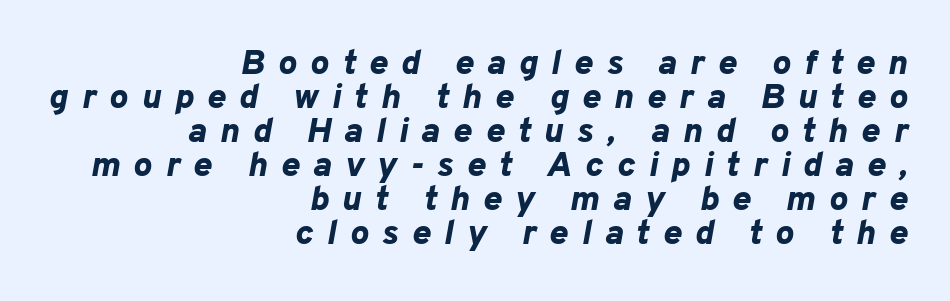
Notice how descenders almost collide with the ascenders below — that's tight leading. How are the letters spaced? Widely, with obvious added tracking. Short and long lines alike share a common ending point at right. This is heavy type, rendered in bold.
